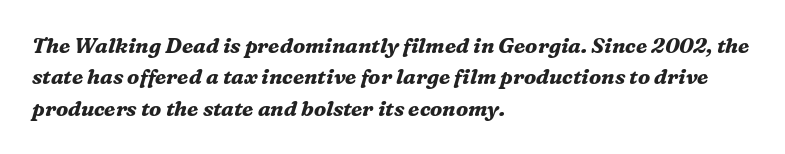
Q: Is the text bold? A: Yes.
Q: Is the text italic (slanted)? A: Yes, it leans right by about 16 degrees.
Q: Is the text underlined? A: No.
Q: How is the paragraph aligned? A: Left-aligned.
Q: Is the spacing between letters normal or unusually wide? A: Normal.
Q: Is the spacing between lines tight, normal or loose? A: Normal.
